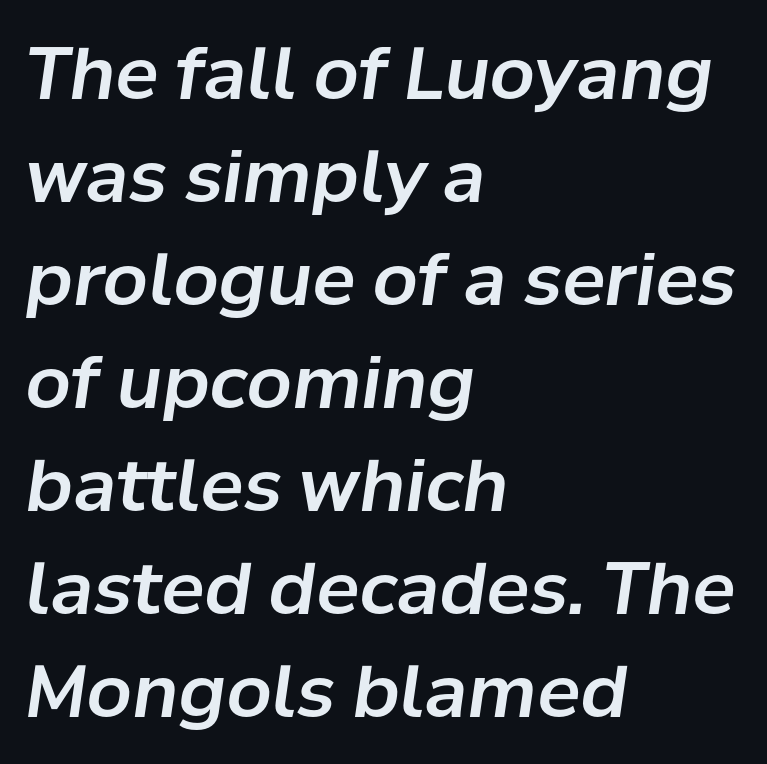
Q: Is the text italic (slanted)? A: Yes, it leans right by about 8 degrees.
Q: Is the text underlined? A: No.
Q: How is the paragraph aligned? A: Left-aligned.
Q: Is the spacing between letters normal or unusually wide? A: Normal.
Q: Is the spacing between lines tight, normal or loose? A: Normal.
Q: Width (condensed, normal, or wide)? A: Normal.
Q: Stroke contrast? A: Low.
Q: x-height? A: Medium.
Q: Monospaced? A: No.
